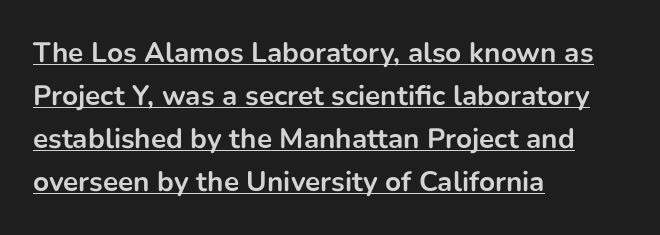
{"serif": "no", "italic": "no", "bold": "yes", "weight": "bold", "width": "normal", "stroke_contrast": "low", "x_height": "medium", "monospaced": "no", "underline": "yes", "align": "left", "line_spacing": "normal", "line_spacing_ratio": 1.54, "letter_spacing": "normal", "letter_spacing_em": 0.0, "glyph_px": 28}
